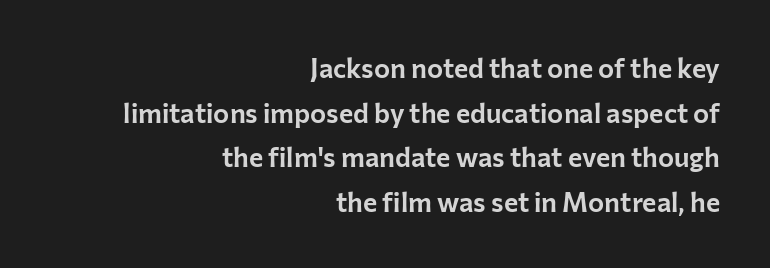
Q: Is the text italic (slanted)? A: No, it is upright.
Q: Is the text underlined? A: No.
Q: How is the paragraph aligned? A: Right-aligned.
Q: Is the spacing between letters normal or unusually wide? A: Normal.
Q: Is the spacing between lines tight, normal or loose? A: Normal.
